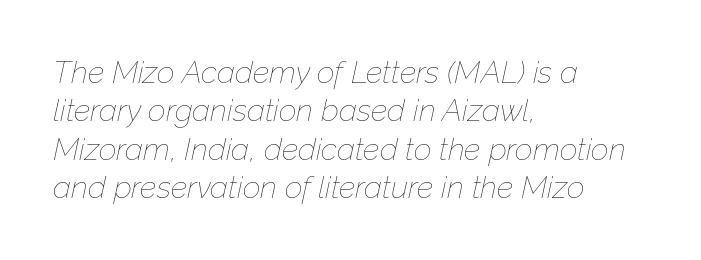
Q: Is the text bold? A: No.
Q: Is the text italic (slanted)? A: Yes, it leans right by about 12 degrees.
Q: Is the text underlined? A: No.
Q: How is the paragraph aligned? A: Left-aligned.
Q: Is the spacing between letters normal or unusually wide? A: Normal.
Q: Width (condensed, normal, or wide)? A: Normal.
Q: Stroke contrast? A: Low.
Q: x-height? A: Medium.
Q: Monospaced? A: No.
